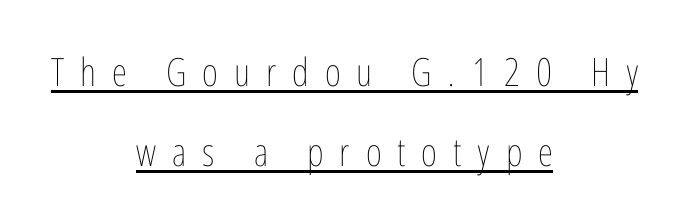
{"italic": "no", "bold": "no", "weight": "thin", "width": "condensed", "stroke_contrast": "low", "x_height": "medium", "monospaced": "no", "underline": "yes", "align": "center", "line_spacing": "loose", "line_spacing_ratio": 2.05, "letter_spacing": "wide", "letter_spacing_em": 0.41, "glyph_px": 39}
